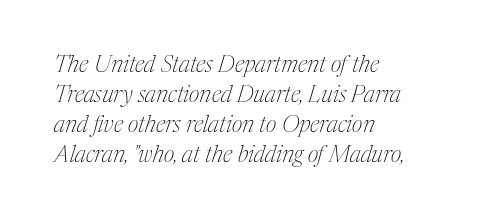
{"italic": "yes", "lean": "right", "slant_degrees": 17, "bold": "no", "underline": "no", "align": "left", "line_spacing": "normal", "line_spacing_ratio": 1.31, "letter_spacing": "normal", "letter_spacing_em": 0.0, "glyph_px": 23}
